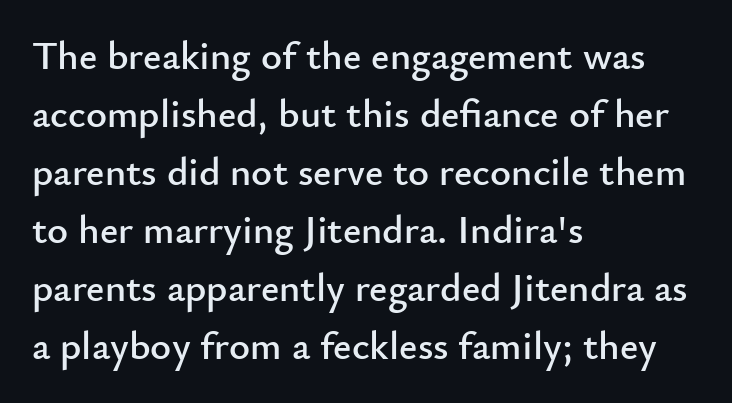
The image shows 40 px sans-serif type, upright; set left-aligned, normal line spacing (1.45x), normal letter spacing, not underlined; low stroke contrast and a small x-height.
